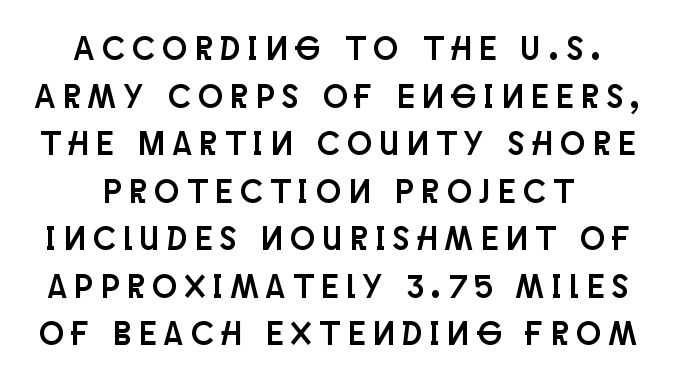
The image shows 33 px condensed sans-serif type, upright; set normal line spacing (1.44x), unusually wide letter spacing (+0.25 em), not underlined; low stroke contrast and a large x-height.
